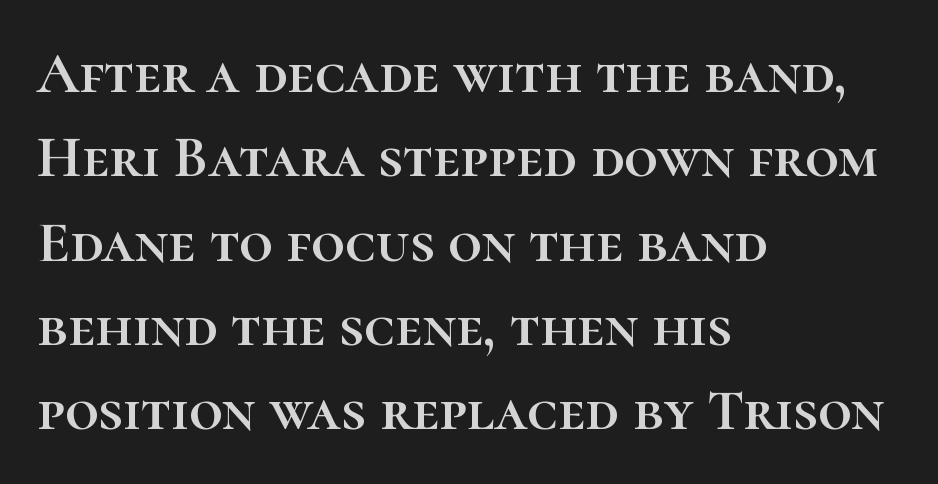
Q: Is the text italic (slanted)? A: No, it is upright.
Q: Is the text underlined? A: No.
Q: How is the paragraph aligned? A: Left-aligned.
Q: Is the spacing between letters normal or unusually wide? A: Normal.
Q: Is the spacing between lines tight, normal or loose? A: Normal.
Q: Width (condensed, normal, or wide)? A: Normal.
Q: Stroke contrast? A: High.
Q: x-height? A: Medium.
Q: Monospaced? A: No.
